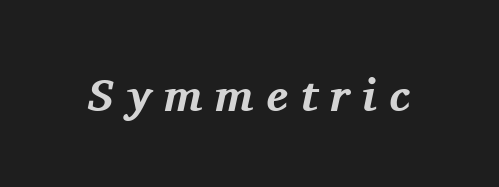
The image shows 46 px bold serif type, italic (leaning right); set unusually wide letter spacing (+0.28 em), not underlined; medium stroke contrast and a medium x-height.
